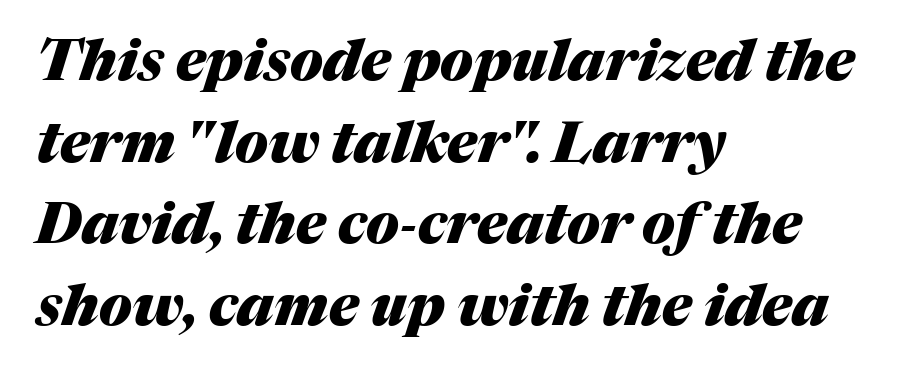
Q: Is the text bold? A: Yes.
Q: Is the text italic (slanted)? A: Yes, it leans right by about 17 degrees.
Q: Is the text underlined? A: No.
Q: How is the paragraph aligned? A: Left-aligned.
Q: Is the spacing between letters normal or unusually wide? A: Normal.
Q: Is the spacing between lines tight, normal or loose? A: Normal.
Q: Width (condensed, normal, or wide)? A: Normal.
Q: Stroke contrast? A: Medium.
Q: x-height? A: Medium.
Q: Monospaced? A: No.
